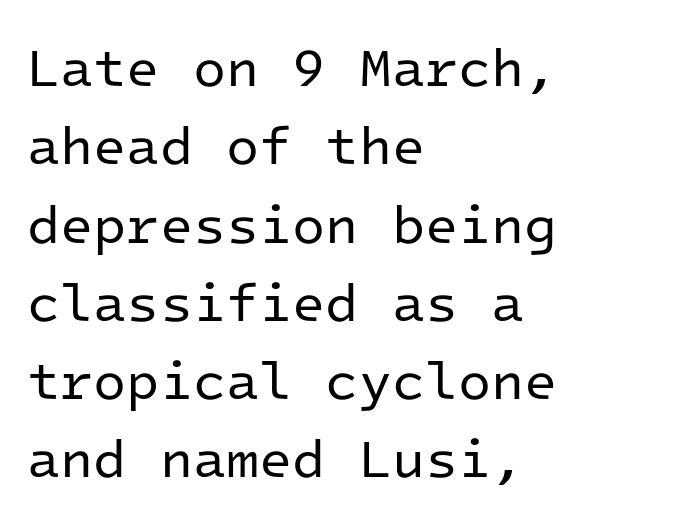
The image shows 54 px regular-weight sans-serif type, upright, monospaced; set left-aligned, normal line spacing (1.45x), normal letter spacing, not underlined; low stroke contrast and a medium x-height.
